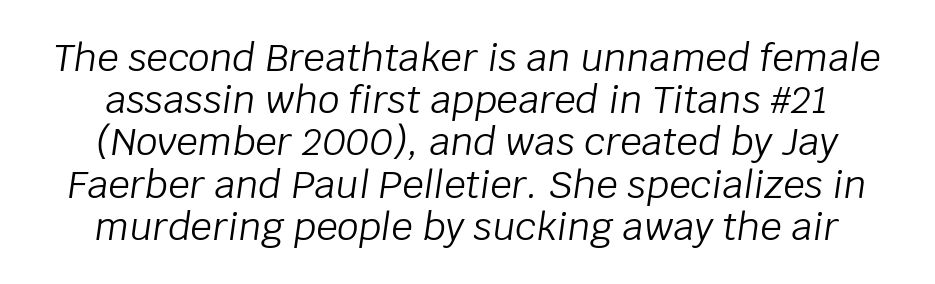
{"italic": "yes", "lean": "right", "slant_degrees": 8, "bold": "no", "weight": "light", "width": "normal", "stroke_contrast": "low", "x_height": "large", "monospaced": "no", "underline": "no", "line_spacing": "tight", "line_spacing_ratio": 1.11, "letter_spacing": "normal", "letter_spacing_em": 0.0, "glyph_px": 38}
